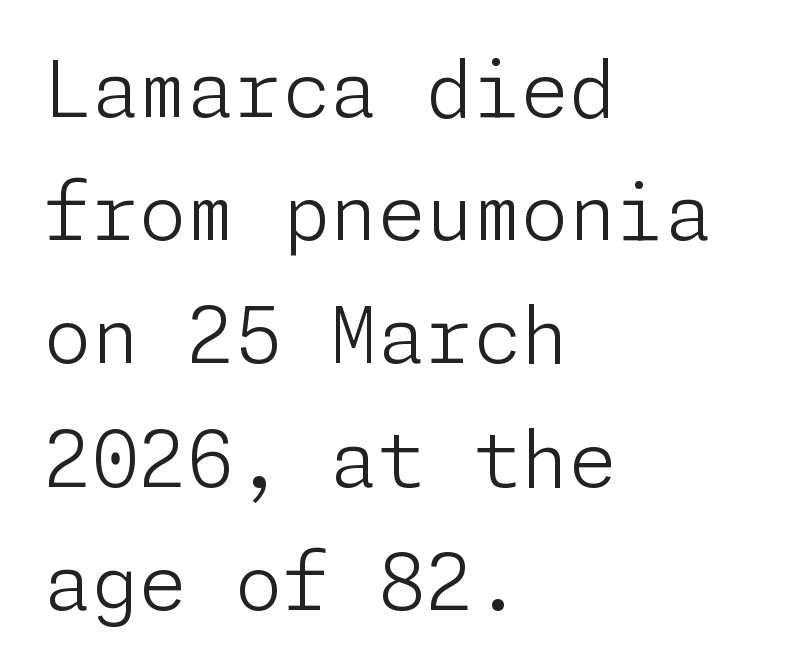
Q: Is the text bold? A: No.
Q: Is the text italic (slanted)? A: No, it is upright.
Q: Is the typeface a serif or a sans-serif typeface? A: Sans-serif.
Q: Is the text underlined? A: No.
Q: How is the paragraph aligned? A: Left-aligned.
Q: Is the spacing between letters normal or unusually wide? A: Normal.
Q: Is the spacing between lines tight, normal or loose? A: Normal.
Q: Width (condensed, normal, or wide)? A: Normal.
Q: Stroke contrast? A: Low.
Q: x-height? A: Medium.
